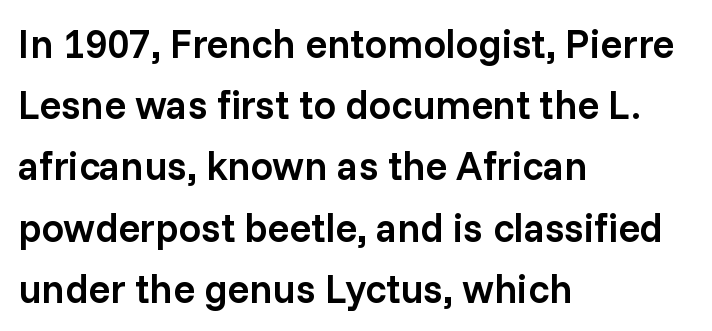
The image shows 40 px semibold sans-serif type, upright; set left-aligned, normal line spacing (1.53x), normal letter spacing, not underlined; low stroke contrast and a medium x-height.
